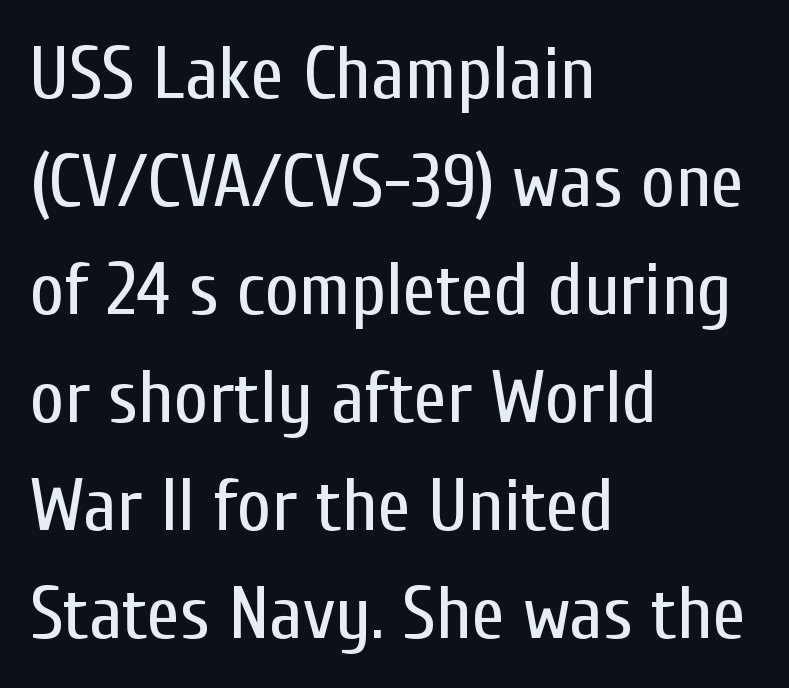
{"serif": "no", "italic": "no", "bold": "no", "weight": "regular", "width": "condensed", "stroke_contrast": "low", "x_height": "medium", "monospaced": "no", "underline": "no", "align": "left", "line_spacing": "normal", "line_spacing_ratio": 1.44, "letter_spacing": "normal", "letter_spacing_em": 0.0, "glyph_px": 75}
